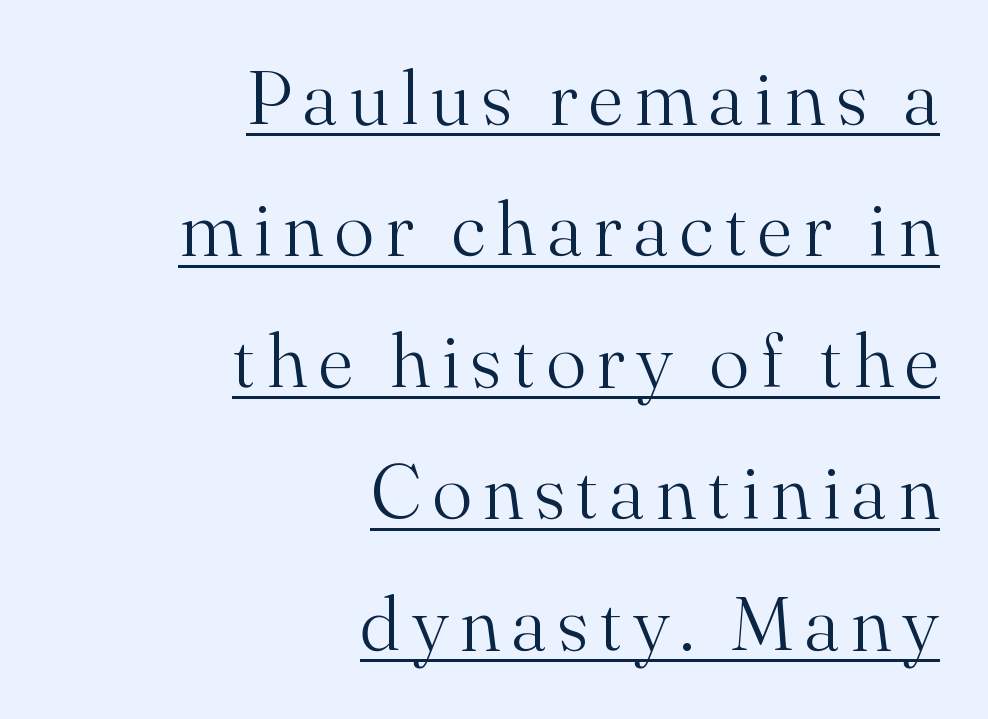
The image shows 76 px light serif type, upright; set right-aligned, line spacing 1.73x, underlined; medium stroke contrast and a small x-height.
